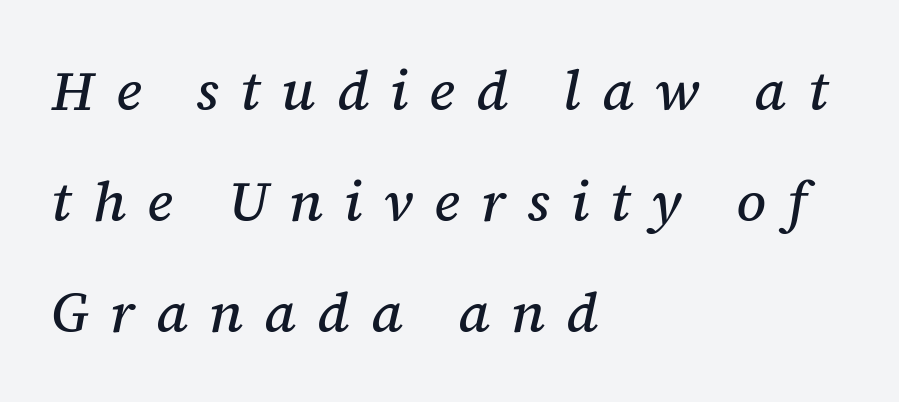
A typesetter would label this face a serif. An italicized treatment has been applied to the whole sample. Nobody drew a line under any word here. Is the letter spacing exaggerated? Yes — the characters are pushed far apart.
